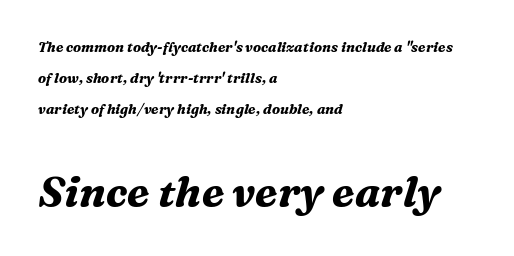
{"serif": "yes", "italic": "yes", "lean": "right", "slant_degrees": 16, "bold": "yes", "weight": "bold", "width": "normal", "stroke_contrast": "medium", "x_height": "medium", "monospaced": "no", "underline": "no", "align": "left", "line_spacing": "loose", "line_spacing_ratio": 2.21, "letter_spacing": "normal", "letter_spacing_em": 0.0, "larger_block": "second", "size_ratio": 3.0, "glyph_px": 42}
